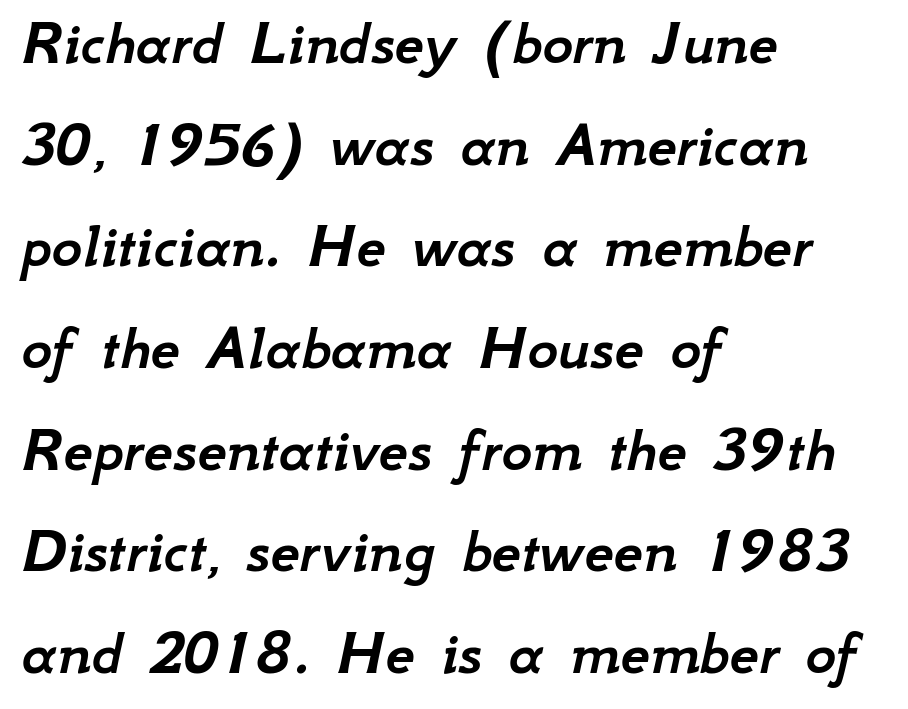
A bare baseline throughout the passage. This is oblique type, the kind used for emphasis or titles. What's the leading like? Ordinary, nothing unusual. A student would call this left alignment; a typographer would say flush left, rag right. This rendering leaves character spacing at its baseline value.
